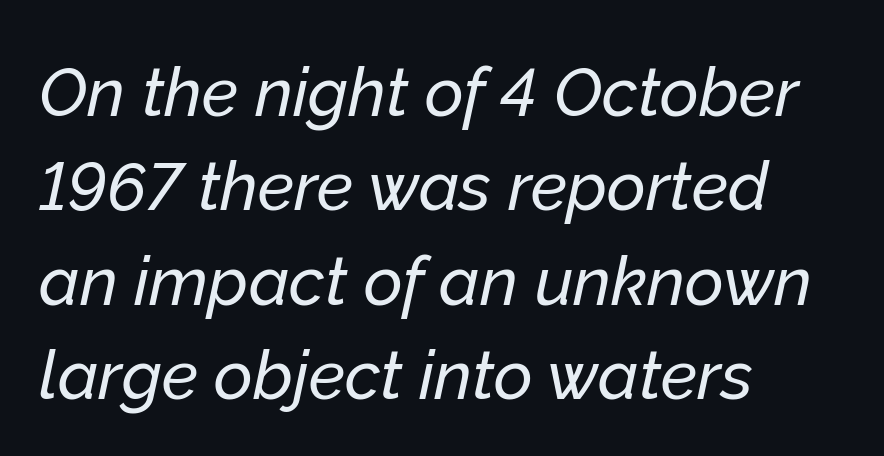
Q: Is the text italic (slanted)? A: Yes, it leans right by about 12 degrees.
Q: Is the text underlined? A: No.
Q: How is the paragraph aligned? A: Left-aligned.
Q: Is the spacing between letters normal or unusually wide? A: Normal.
Q: Is the spacing between lines tight, normal or loose? A: Normal.
Q: Width (condensed, normal, or wide)? A: Normal.
Q: Stroke contrast? A: Low.
Q: x-height? A: Medium.
Q: Monospaced? A: No.
